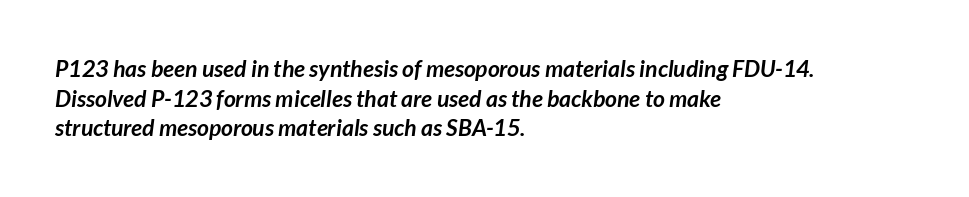
Q: Is the text bold? A: Yes.
Q: Is the text underlined? A: No.
Q: How is the paragraph aligned? A: Left-aligned.
Q: Is the spacing between letters normal or unusually wide? A: Normal.
Q: Is the spacing between lines tight, normal or loose? A: Normal.
